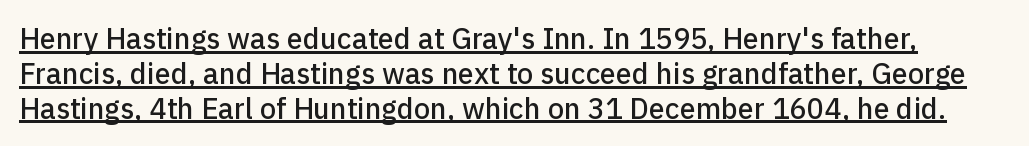
Letterform terminals end flat and unadorned throughout the passage. Spacing verdict: proportional, widths tailored to each character. Beneath each row of characters lies a ruled line. Default kerning and tracking; the words read as compact shapes. Quick note: not italic, upright.
